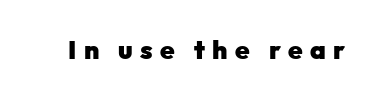
Q: Is the text bold? A: Yes.
Q: Is the text italic (slanted)? A: No, it is upright.
Q: Is the text underlined? A: No.
Q: Is the spacing between letters normal or unusually wide? A: Unusually wide.
